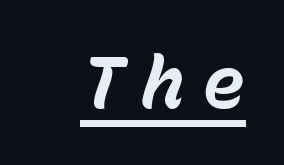
Q: Is the text bold? A: Yes.
Q: Is the text italic (slanted)? A: Yes, it leans right by about 15 degrees.
Q: Is the text underlined? A: Yes.
Q: Is the spacing between letters normal or unusually wide? A: Unusually wide.
Q: Width (condensed, normal, or wide)? A: Normal.
Q: Stroke contrast? A: Low.
Q: x-height? A: Medium.
Q: Monospaced? A: Yes.
